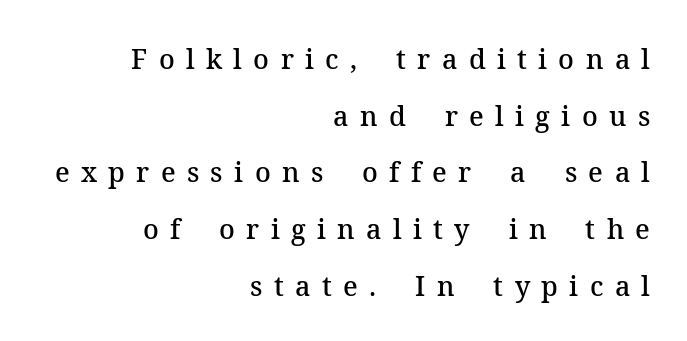
Students, note that the glyphs here are deliberately spaced far apart. The line-height multiplier appears high, well above default. Every letter is mildly thick-stroked: semibold rather than bold. Do the letters lean? They stand straight. Underline: absent.
